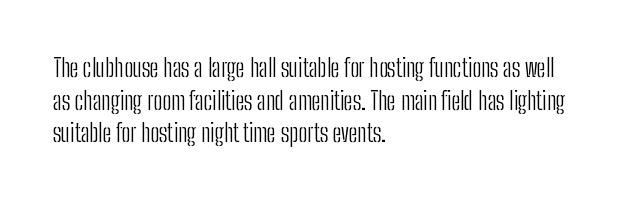
Plain, unruled lines of type. Ordinary non-slanted type is in use. Does extra space separate the letters? No, they use regular spacing. This is not heavy type; no bold has been used. These lines sit exactly where default settings would place them. Reading down the block, your eye returns to a fixed left position each line.
